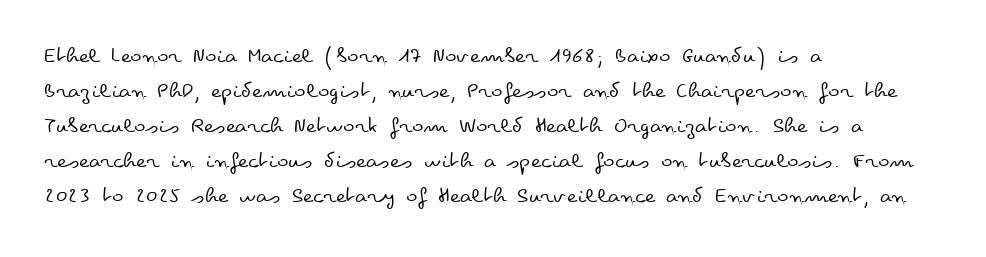
No word sits above an underline. This is the regular roman posture of the typeface. The lines in this sample share a left origin and differ only in where they stop. Successive baselines arrive at the customary interval.
